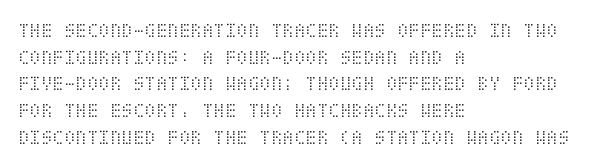
Q: Is the text bold? A: No.
Q: Is the text italic (slanted)? A: No, it is upright.
Q: Is the text underlined? A: No.
Q: How is the paragraph aligned? A: Left-aligned.
Q: Is the spacing between letters normal or unusually wide? A: Normal.
Q: Is the spacing between lines tight, normal or loose? A: Normal.
